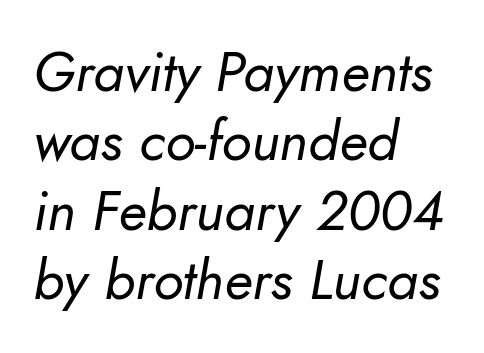
{"italic": "yes", "lean": "right", "slant_degrees": 10, "bold": "no", "weight": "regular", "width": "normal", "stroke_contrast": "low", "x_height": "small", "monospaced": "no", "underline": "no", "align": "left", "line_spacing_ratio": 1.24, "letter_spacing": "normal", "letter_spacing_em": 0.0, "glyph_px": 56}
